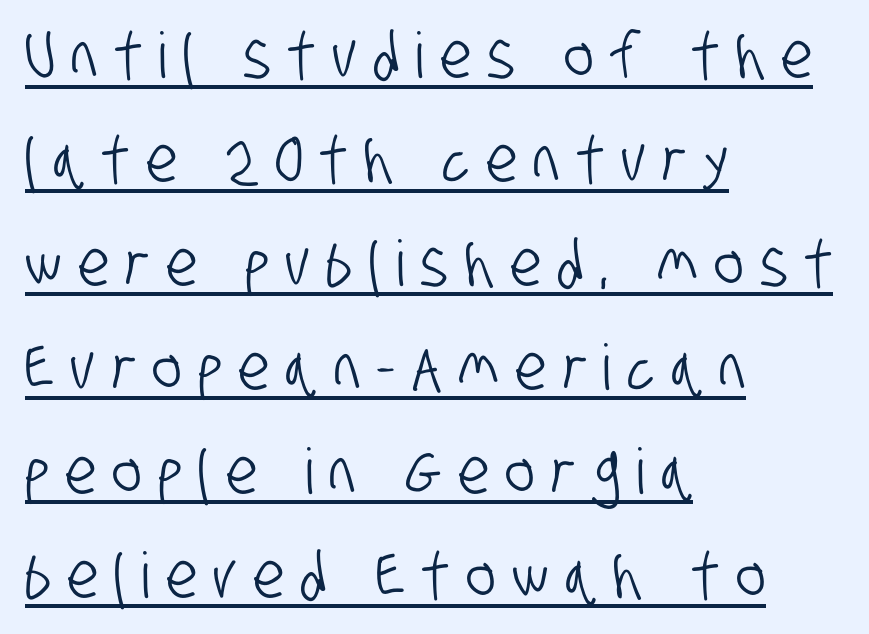
The passage shown is typed in a proportional face where columns would drift. The compositor pushed each line to the left boundary. Compared with typical body copy, the letter spacing here is much looser. This rendering employs a face without finishing strokes, i.e., a sans-serif.
